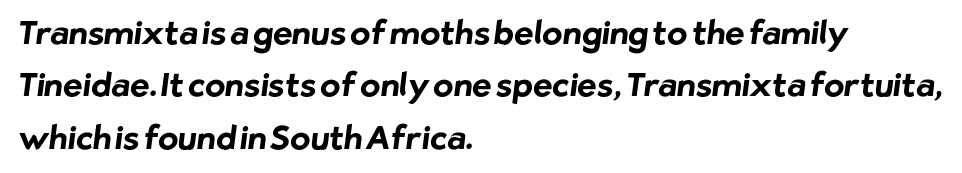
Q: Is the text bold? A: Yes.
Q: Is the typeface a serif or a sans-serif typeface? A: Sans-serif.
Q: Is the text underlined? A: No.
Q: How is the paragraph aligned? A: Left-aligned.
Q: Is the spacing between letters normal or unusually wide? A: Normal.
Q: Is the spacing between lines tight, normal or loose? A: Normal.
Q: Width (condensed, normal, or wide)? A: Normal.
Q: Stroke contrast? A: Low.
Q: x-height? A: Medium.
Q: Monospaced? A: No.
